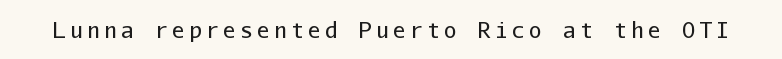
The image shows 21 px text type, upright; set unusually wide letter spacing (+0.21 em), not underlined.
